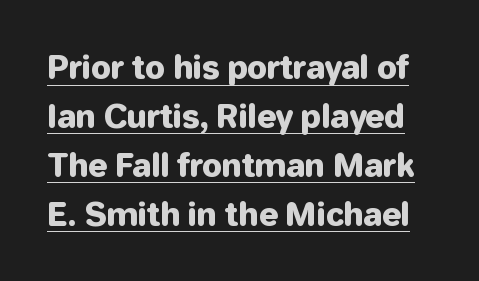
Posture: vertical. Unlike a traditional serif, this face leaves its strokes unadorned. Spacing between characters is what you'd get straight out of the box. Looks like someone drew a line under every word here.
